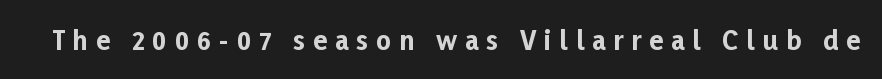
The image shows 26 px bold type, upright; set unusually wide letter spacing (+0.3 em), not underlined.
